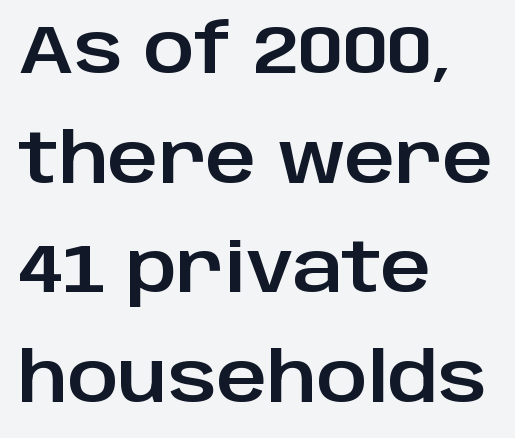
{"serif": "no", "italic": "no", "width": "normal", "stroke_contrast": "low", "x_height": "large", "monospaced": "no", "underline": "no", "align": "left", "line_spacing": "normal", "line_spacing_ratio": 1.59, "letter_spacing": "normal", "letter_spacing_em": 0.0, "glyph_px": 69}
